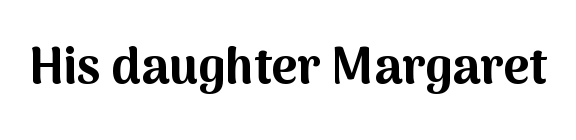
Q: Is the text bold? A: Yes.
Q: Is the text italic (slanted)? A: No, it is upright.
Q: Is the typeface a serif or a sans-serif typeface? A: Sans-serif.
Q: Is the text underlined? A: No.
Q: Is the spacing between letters normal or unusually wide? A: Normal.
Q: Width (condensed, normal, or wide)? A: Normal.
Q: Stroke contrast? A: Medium.
Q: x-height? A: Medium.
Q: Monospaced? A: No.
